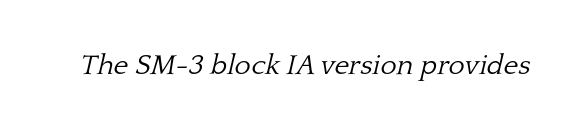
{"serif": "yes", "italic": "yes", "lean": "right", "slant_degrees": 13, "bold": "no", "weight": "light", "width": "normal", "stroke_contrast": "low", "x_height": "medium", "monospaced": "no", "underline": "no", "letter_spacing": "normal", "letter_spacing_em": 0.0, "glyph_px": 28}
